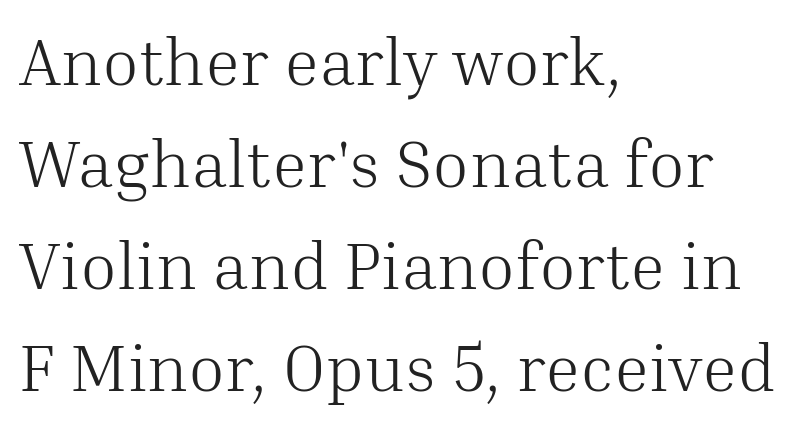
{"serif": "yes", "italic": "no", "bold": "no", "weight": "light", "width": "normal", "stroke_contrast": "medium", "x_height": "medium", "monospaced": "no", "underline": "no", "align": "left", "line_spacing": "normal", "line_spacing_ratio": 1.52, "letter_spacing": "normal", "letter_spacing_em": 0.0, "glyph_px": 67}
